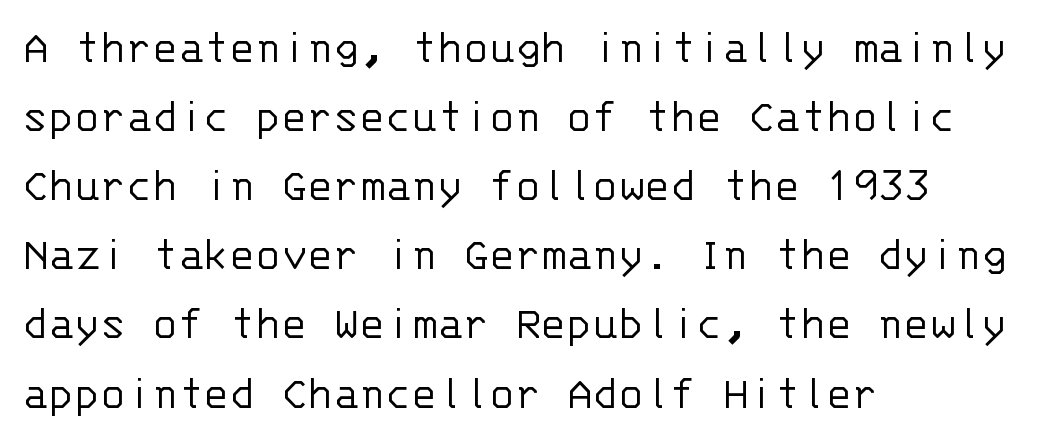
Examine the stroke ends and you'll find no serifs. The type sits square on the baseline with zero lean. The leading is moderate, giving the passage an even texture. A bare baseline throughout the passage. Stroke thickness stays within the range of a standard reading face or lighter. A typesetter would call this monospace, since all characters share one set width.
